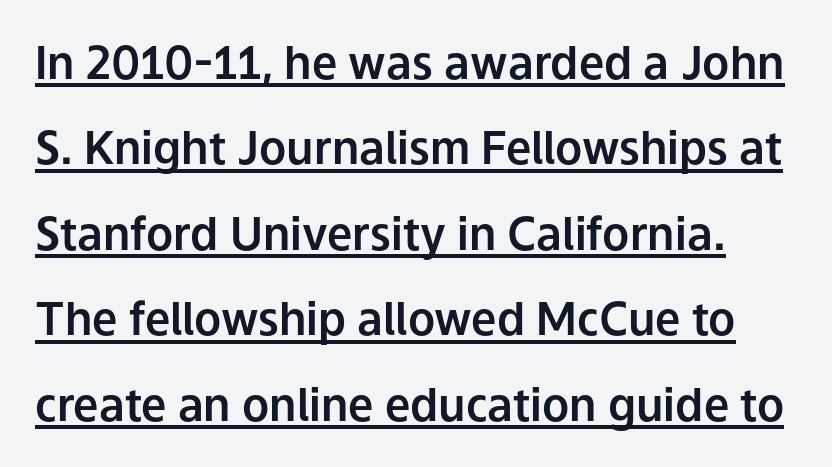
{"serif": "no", "italic": "no", "width": "normal", "stroke_contrast": "low", "x_height": "medium", "monospaced": "no", "underline": "yes", "line_spacing": "loose", "line_spacing_ratio": 1.9, "letter_spacing": "normal", "letter_spacing_em": 0.0, "glyph_px": 45}
